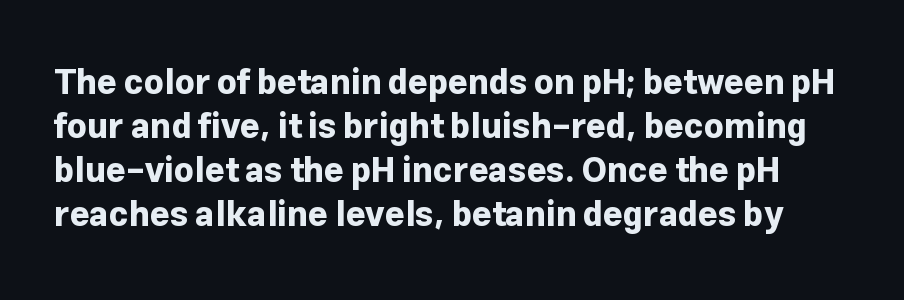
Q: Is the text bold? A: Yes.
Q: Is the text italic (slanted)? A: No, it is upright.
Q: Is the typeface a serif or a sans-serif typeface? A: Sans-serif.
Q: Is the text underlined? A: No.
Q: Is the spacing between letters normal or unusually wide? A: Normal.
Q: Is the spacing between lines tight, normal or loose? A: Normal.
Q: Width (condensed, normal, or wide)? A: Normal.
Q: Stroke contrast? A: Low.
Q: x-height? A: Medium.
Q: Monospaced? A: No.
